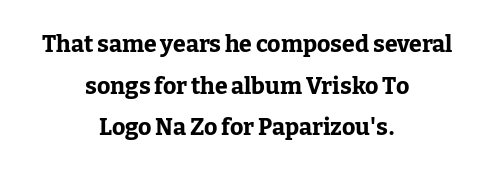
Q: Is the text bold? A: Yes.
Q: Is the text italic (slanted)? A: No, it is upright.
Q: Is the text underlined? A: No.
Q: How is the paragraph aligned? A: Centered.
Q: Is the spacing between letters normal or unusually wide? A: Normal.
